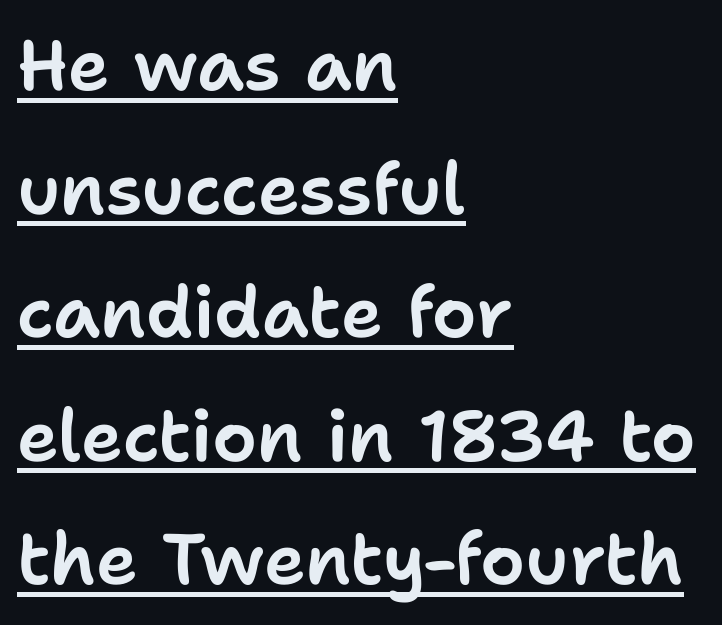
The image shows 71 px sans-serif type, upright; set left-aligned, line spacing 1.74x, normal letter spacing, underlined; low stroke contrast and a medium x-height.
